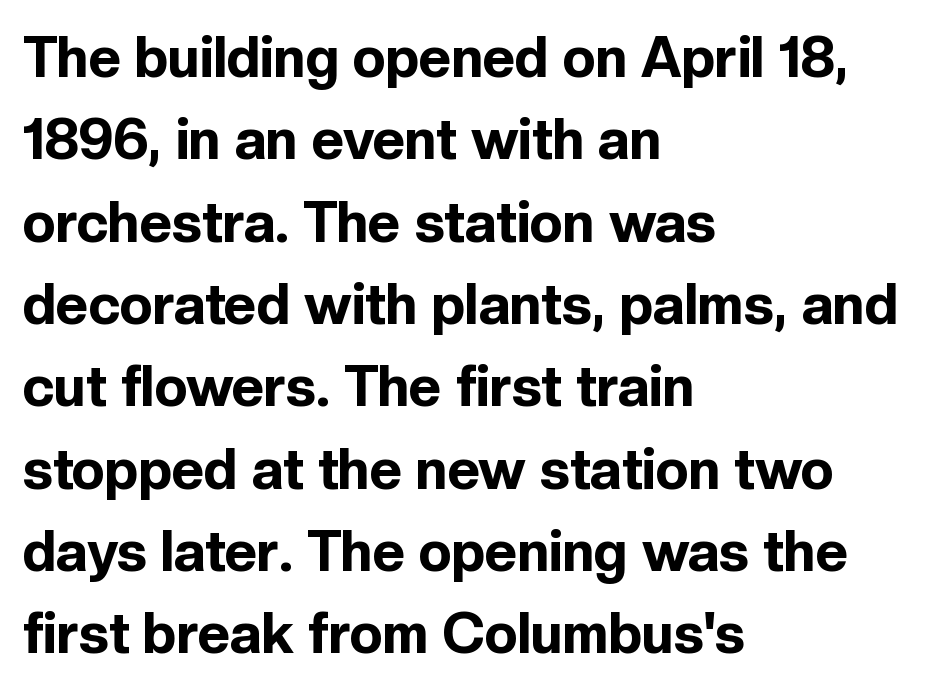
The image shows 56 px bold sans-serif type, upright; set left-aligned, normal line spacing (1.47x), normal letter spacing, not underlined; a medium x-height.
